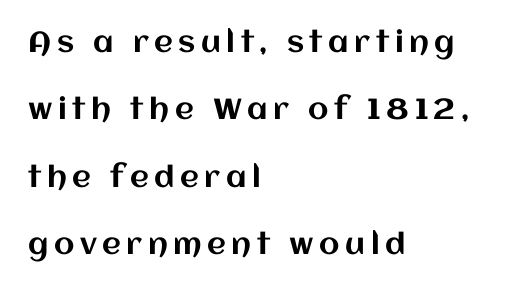
The image shows 29 px text type, upright; set left-aligned, loose line spacing (2.32x), not underlined; medium stroke contrast and a large x-height.
